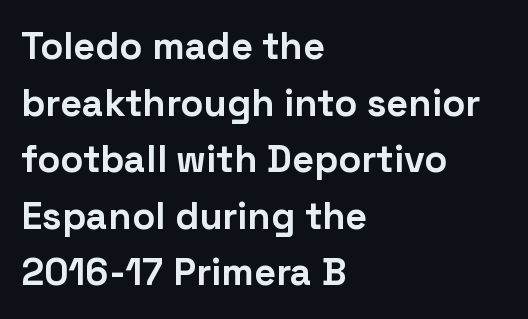
{"serif": "no", "italic": "no", "bold": "yes", "weight": "bold", "width": "normal", "stroke_contrast": "low", "x_height": "medium", "monospaced": "no", "underline": "no", "align": "left", "line_spacing": "normal", "line_spacing_ratio": 1.49, "letter_spacing": "normal", "letter_spacing_em": 0.0, "glyph_px": 38}
